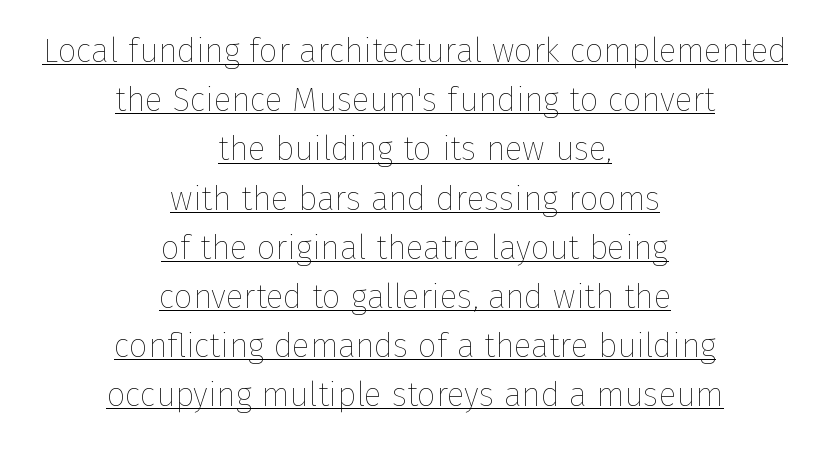
Underline: present. The rag falls on both sides of this text block equally. In terms of posture, this sample is upright. Baseline-to-baseline distance is the conventional proportion of letter height.
